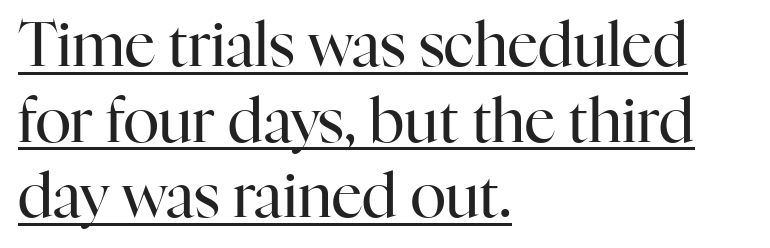
Q: Is the text bold? A: No.
Q: Is the text italic (slanted)? A: No, it is upright.
Q: Is the typeface a serif or a sans-serif typeface? A: Serif.
Q: Is the text underlined? A: Yes.
Q: How is the paragraph aligned? A: Left-aligned.
Q: Is the spacing between letters normal or unusually wide? A: Normal.
Q: Is the spacing between lines tight, normal or loose? A: Normal.
Q: Width (condensed, normal, or wide)? A: Normal.
Q: Stroke contrast? A: High.
Q: x-height? A: Medium.
Q: Monospaced? A: No.
